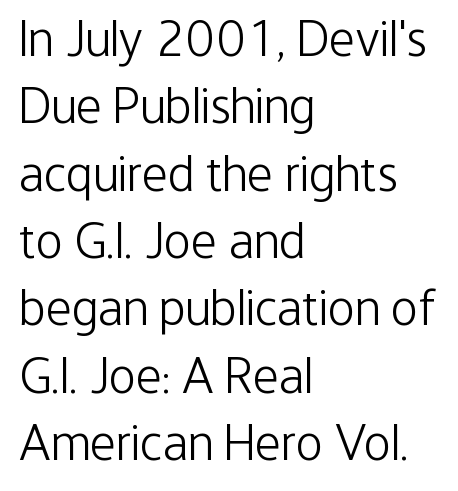
{"serif": "no", "italic": "no", "bold": "no", "weight": "light", "width": "condensed", "stroke_contrast": "low", "x_height": "medium", "monospaced": "no", "underline": "no", "align": "left", "line_spacing": "normal", "line_spacing_ratio": 1.32, "letter_spacing": "normal", "letter_spacing_em": 0.0, "glyph_px": 51}
